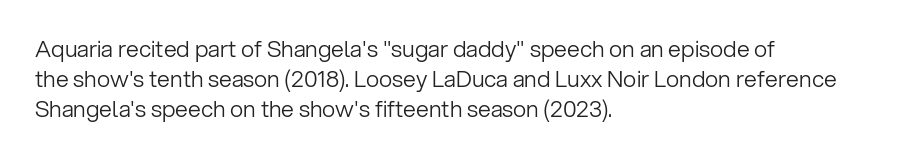
{"italic": "no", "bold": "no", "underline": "no", "align": "left", "line_spacing": "normal", "line_spacing_ratio": 1.31, "letter_spacing": "normal", "letter_spacing_em": 0.0, "glyph_px": 23}
